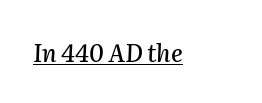
The image shows 24 px text type, italic (leaning right); set normal letter spacing, underlined.
